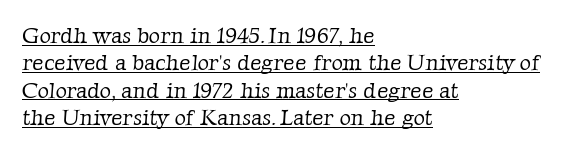
The image shows 22 px text type; set left-aligned, line spacing 1.24x, normal letter spacing, underlined.
